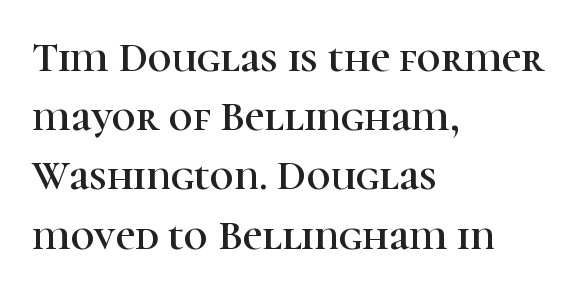
Q: Is the text italic (slanted)? A: No, it is upright.
Q: Is the typeface a serif or a sans-serif typeface? A: Serif.
Q: Is the text underlined? A: No.
Q: How is the paragraph aligned? A: Left-aligned.
Q: Is the spacing between letters normal or unusually wide? A: Normal.
Q: Is the spacing between lines tight, normal or loose? A: Normal.
Q: Width (condensed, normal, or wide)? A: Normal.
Q: Stroke contrast? A: High.
Q: x-height? A: Medium.
Q: Monospaced? A: No.
